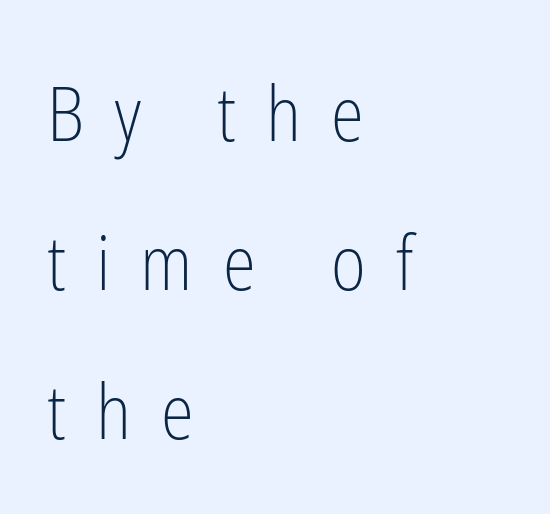
The image shows 75 px light, condensed sans-serif type, upright; set left-aligned, loose line spacing (1.99x), unusually wide letter spacing (+0.4 em), not underlined; low stroke contrast and a medium x-height.
